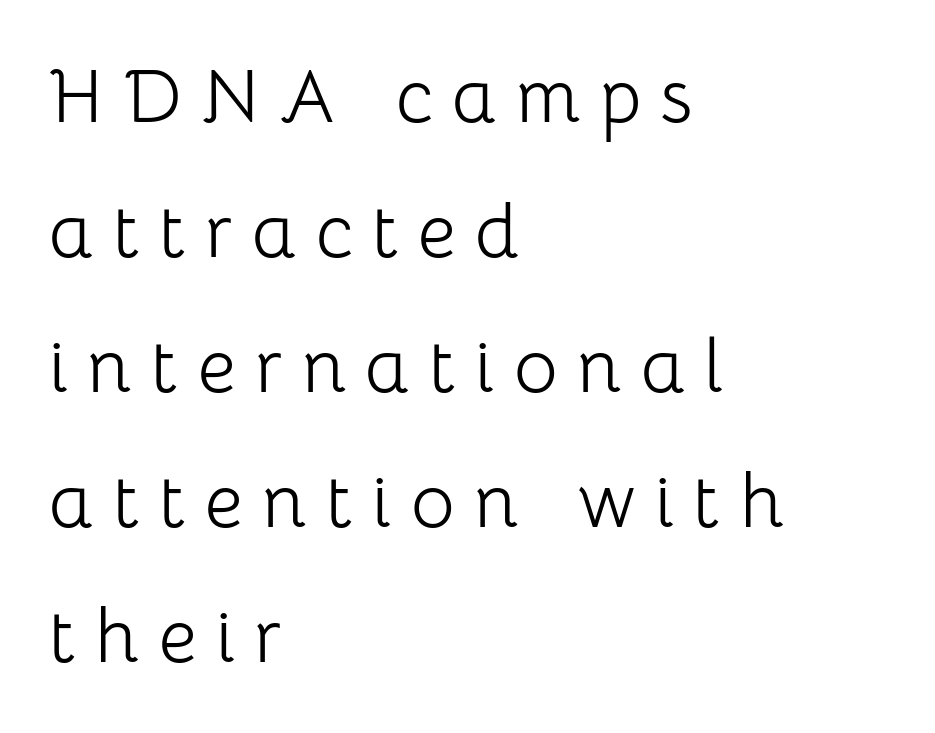
{"serif": "no", "italic": "no", "bold": "no", "weight": "light", "width": "normal", "stroke_contrast": "low", "x_height": "medium", "monospaced": "no", "underline": "no", "align": "left", "line_spacing_ratio": 1.8, "letter_spacing": "wide", "letter_spacing_em": 0.26, "glyph_px": 75}
